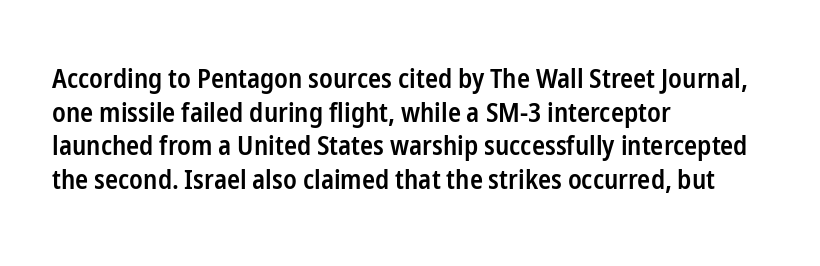
Does the copy run flush right? No — it runs flush left. The passage shown has conventional tracking throughout. Compared with an ordinary text face, these strokes are moderately heavier — a semibold. Unlike italic type, these characters show no tilt at all. No word sits above an underline.
